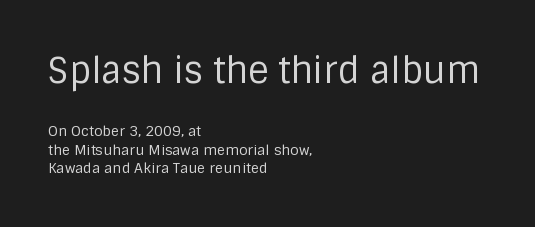
{"serif": "no", "italic": "no", "bold": "no", "weight": "regular", "width": "normal", "stroke_contrast": "low", "x_height": "large", "monospaced": "no", "underline": "no", "align": "left", "line_spacing": "normal", "line_spacing_ratio": 1.32, "letter_spacing": "normal", "letter_spacing_em": 0.0, "larger_block": "first", "size_ratio": 2.5, "glyph_px": 35}
